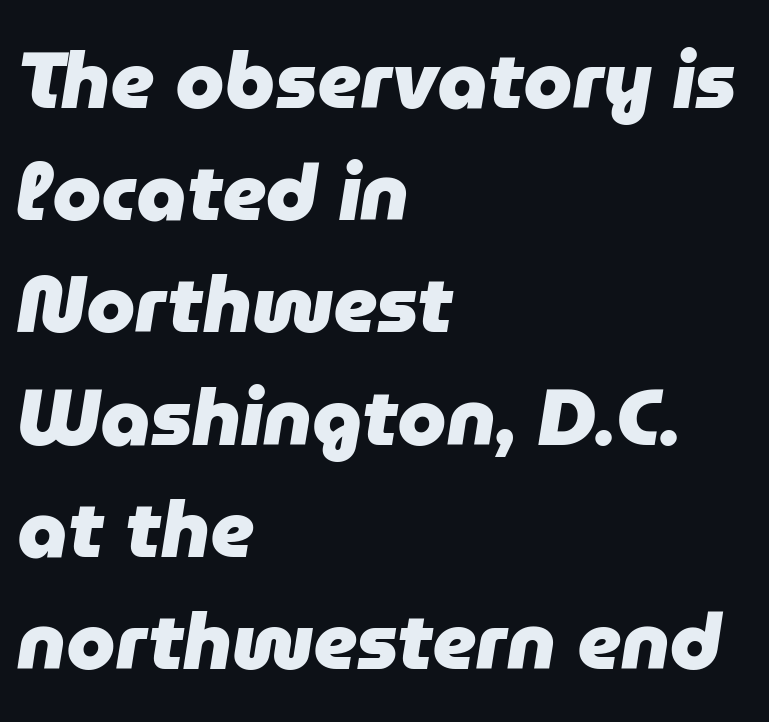
{"italic": "yes", "lean": "right", "slant_degrees": 9, "bold": "yes", "weight": "heavy", "width": "normal", "stroke_contrast": "low", "x_height": "medium", "monospaced": "no", "underline": "no", "align": "left", "line_spacing": "normal", "line_spacing_ratio": 1.42, "letter_spacing": "normal", "letter_spacing_em": 0.0, "glyph_px": 79}
